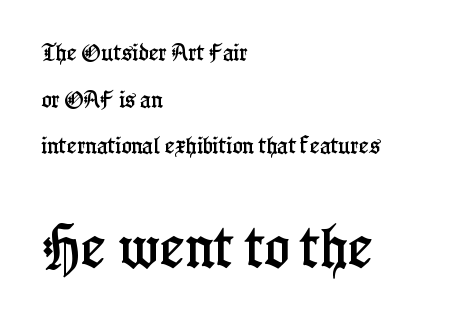
Q: Is the text italic (slanted)? A: No, it is upright.
Q: Is the typeface a serif or a sans-serif typeface? A: Serif.
Q: Is the text underlined? A: No.
Q: How is the paragraph aligned? A: Left-aligned.
Q: Is the spacing between letters normal or unusually wide? A: Normal.
Q: Is the spacing between lines tight, normal or loose? A: Loose.
Q: Which block of text is set in a larger size, the first (top) or the second (bottom)? A: The second (bottom) one.
Q: Width (condensed, normal, or wide)? A: Condensed.
Q: Stroke contrast? A: Low.
Q: x-height? A: Medium.
Q: Monospaced? A: No.
